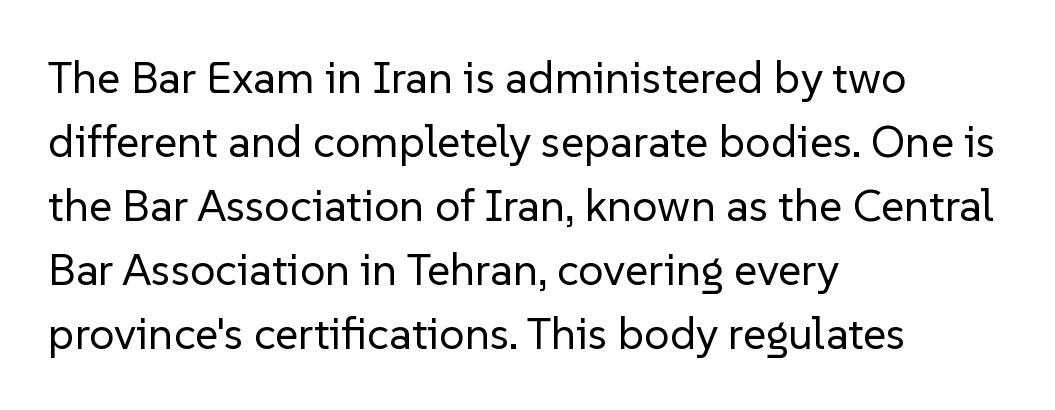
Default kerning and tracking; the words read as compact shapes. The type sits square on the baseline with zero lean. Spacing verdict: proportional, widths tailored to each character. Vertical spacing — default. The type family on display is of the sans-serif kind.
